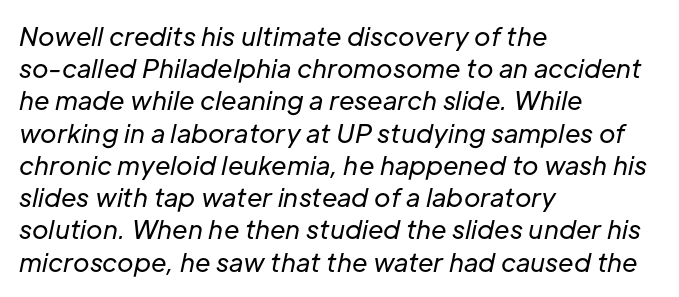
The image shows 25 px text type, italic (leaning right); set left-aligned, normal line spacing (1.29x), normal letter spacing, not underlined.
